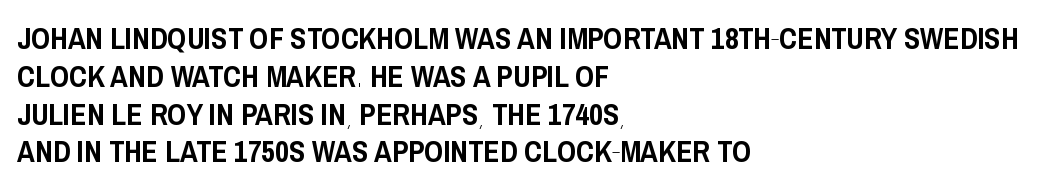
Examine the stroke ends and you'll find no serifs. The letterforms sit shoulder to shoulder at normal distance. The specimen reads as upright at a glance. Bare-footed words on every line. In terms of leading, this rendering sits right in the middle. This sample has the flowing, uneven cadence of proportional lettering.
